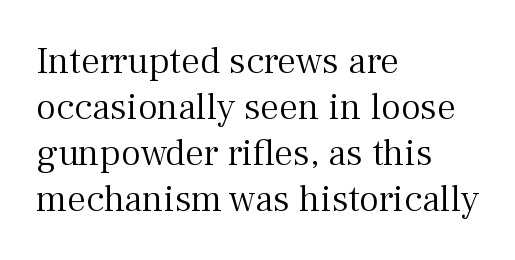
Q: Is the text bold? A: No.
Q: Is the text italic (slanted)? A: No, it is upright.
Q: Is the typeface a serif or a sans-serif typeface? A: Serif.
Q: Is the text underlined? A: No.
Q: How is the paragraph aligned? A: Left-aligned.
Q: Is the spacing between letters normal or unusually wide? A: Normal.
Q: Width (condensed, normal, or wide)? A: Normal.
Q: Stroke contrast? A: Medium.
Q: x-height? A: Medium.
Q: Monospaced? A: No.
